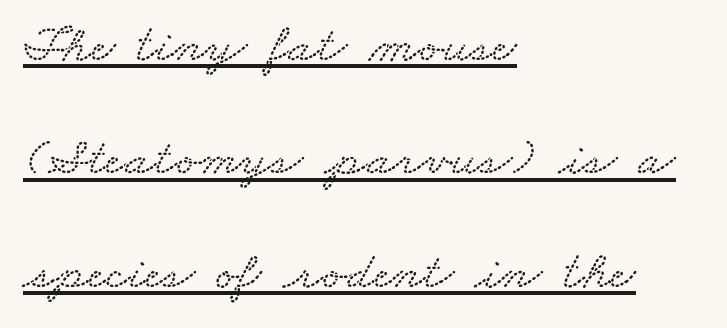
{"width": "wide", "stroke_contrast": "low", "x_height": "small", "monospaced": "no", "underline": "yes", "align": "left", "line_spacing": "loose", "line_spacing_ratio": 2.1, "letter_spacing": "normal", "letter_spacing_em": 0.0, "glyph_px": 54}
